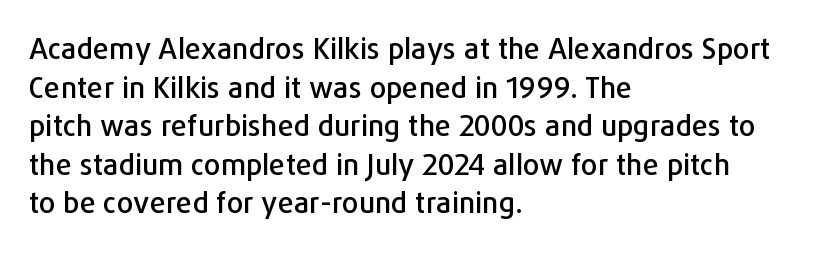
The image shows 29 px sans-serif type, upright; set left-aligned, normal line spacing (1.33x), normal letter spacing, not underlined; low stroke contrast and a medium x-height.
